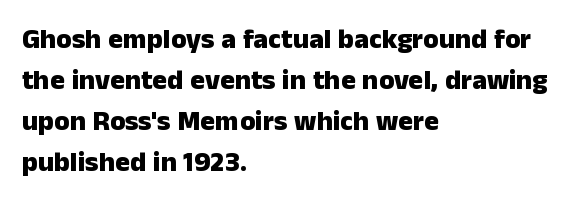
Italic: no, the glyphs are upright roman. In CSS terms this would be text-align: left. Heavy-handed strokes throughout: this text is bold. Nothing sits at the stroke ends, so this counts as sans-serif.
